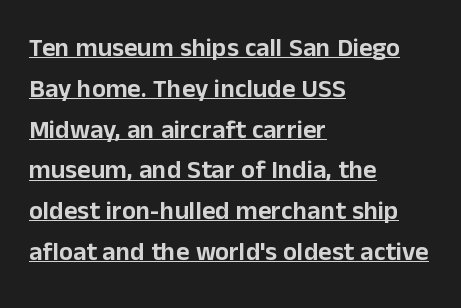
The image shows 26 px text type, upright; set left-aligned, normal line spacing (1.57x), normal letter spacing, underlined.
